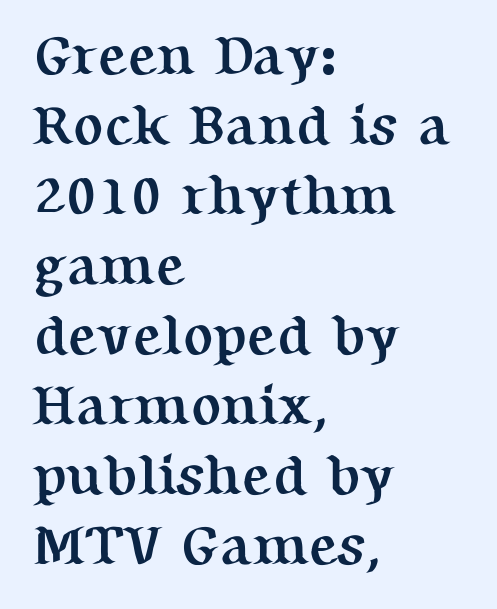
Q: Is the text bold? A: Yes.
Q: Is the text italic (slanted)? A: No, it is upright.
Q: Is the typeface a serif or a sans-serif typeface? A: Serif.
Q: Is the text underlined? A: No.
Q: How is the paragraph aligned? A: Left-aligned.
Q: Is the spacing between letters normal or unusually wide? A: Normal.
Q: Is the spacing between lines tight, normal or loose? A: Normal.
Q: Width (condensed, normal, or wide)? A: Normal.
Q: Stroke contrast? A: Medium.
Q: x-height? A: Medium.
Q: Monospaced? A: No.
